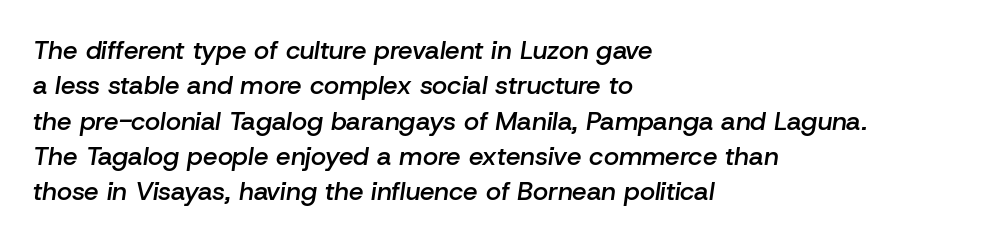
{"italic": "yes", "lean": "right", "slant_degrees": 8, "bold": "semi", "underline": "no", "align": "left", "line_spacing": "normal", "line_spacing_ratio": 1.36, "letter_spacing": "normal", "letter_spacing_em": 0.0, "glyph_px": 26}
